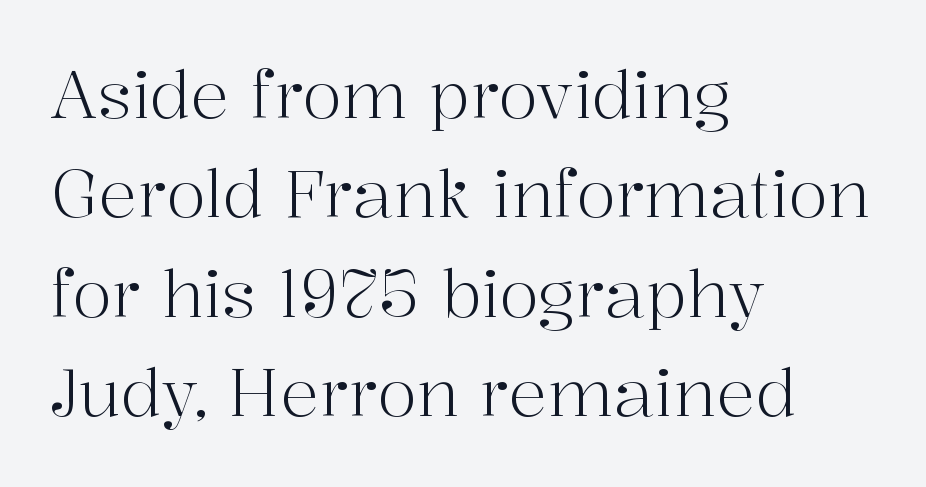
Notice how descenders clear the ascenders below comfortably — that's standard leading. This is serif lettering, the kind often seen in printed books. Quick note: underline off. Is the stroke heavy? The answer is a plain regular-or-lighter. The tracking reads as untouched default to a designer's eye. The type sits square on the baseline with zero lean.
